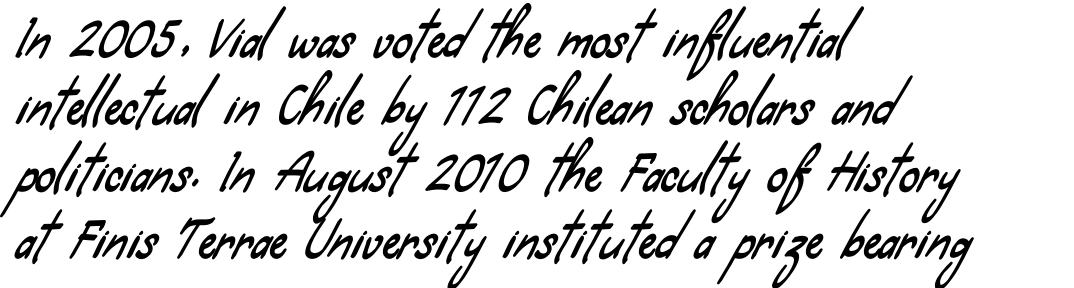
Q: Is the typeface a serif or a sans-serif typeface? A: Sans-serif.
Q: Is the text underlined? A: No.
Q: How is the paragraph aligned? A: Left-aligned.
Q: Is the spacing between letters normal or unusually wide? A: Normal.
Q: Is the spacing between lines tight, normal or loose? A: Normal.
Q: Width (condensed, normal, or wide)? A: Condensed.
Q: Stroke contrast? A: Low.
Q: x-height? A: Small.
Q: Monospaced? A: No.
